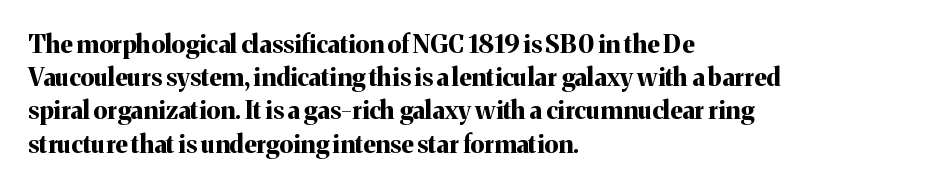
One-word summary of the alignment: left. Compared with an ordinary text face, these strokes are far heavier — a full bold. Interline gaps are of average width in this sample. Letter spacing: default. The baseline area is clear. The letters stand upright; this is a roman face.
